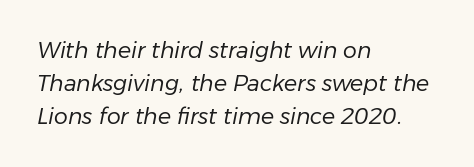
The image shows 22 px text type, italic (leaning right); set left-aligned, normal line spacing (1.51x), normal letter spacing, not underlined.
